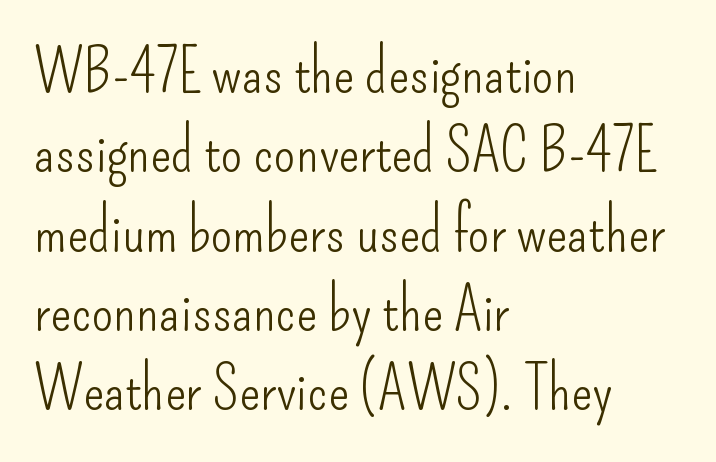
Q: Is the text bold? A: No.
Q: Is the text italic (slanted)? A: No, it is upright.
Q: Is the typeface a serif or a sans-serif typeface? A: Sans-serif.
Q: Is the text underlined? A: No.
Q: How is the paragraph aligned? A: Left-aligned.
Q: Is the spacing between letters normal or unusually wide? A: Normal.
Q: Is the spacing between lines tight, normal or loose? A: Normal.
Q: Width (condensed, normal, or wide)? A: Condensed.
Q: Stroke contrast? A: Low.
Q: x-height? A: Small.
Q: Monospaced? A: No.
